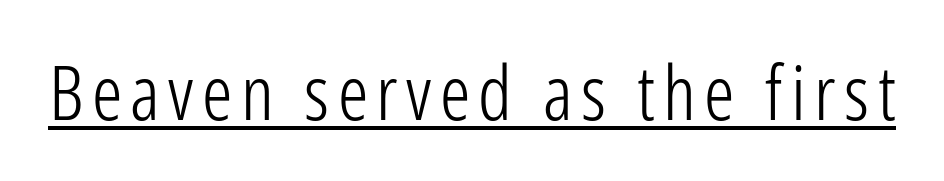
Somebody hit Ctrl+U on this one — the words are underlined. Here the designer chose a conventional face with non-uniform glyph widths. What kind of face is this? One without serifs — a sans. The letterforms sit at book weight or below. You can tell it's not italic because the verticals are truly vertical.
